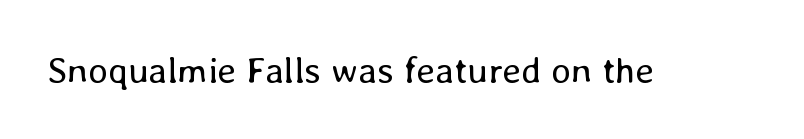
Q: Is the text bold? A: No.
Q: Is the text italic (slanted)? A: No, it is upright.
Q: Is the text underlined? A: No.
Q: Is the spacing between letters normal or unusually wide? A: Normal.
Q: Width (condensed, normal, or wide)? A: Normal.
Q: Stroke contrast? A: Low.
Q: x-height? A: Medium.
Q: Monospaced? A: No.
